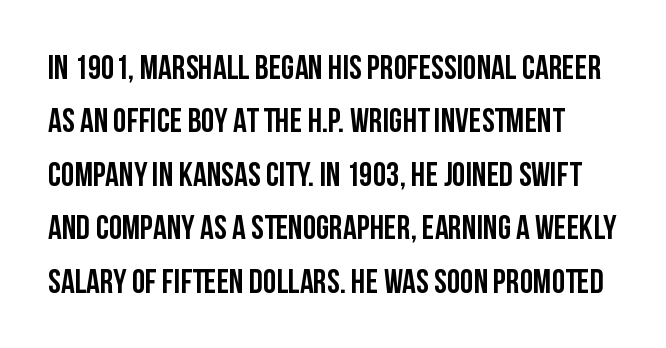
Quick note: underline off. A typesetter would mark this as roman, not italic. Looks like regular typesetting: each glyph gets only the width it needs. Honestly, the letter spacing is just normal — you wouldn't notice it.
